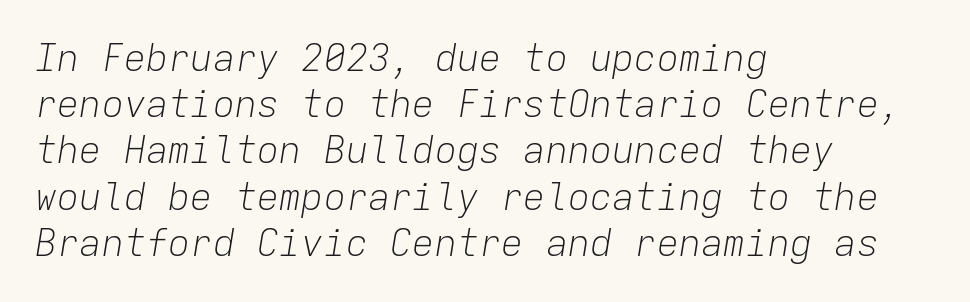
The image shows 37 px light type, italic (leaning right), monospaced; set left-aligned, normal line spacing (1.25x), normal letter spacing, not underlined; low stroke contrast and a medium x-height.
